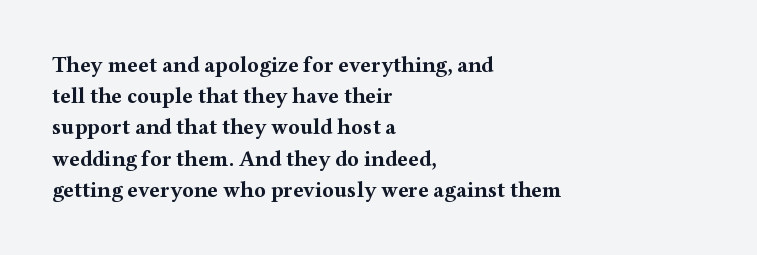
{"italic": "no", "bold": "yes", "underline": "no", "align": "left", "line_spacing": "normal", "line_spacing_ratio": 1.42, "letter_spacing": "normal", "letter_spacing_em": 0.0, "glyph_px": 22}
